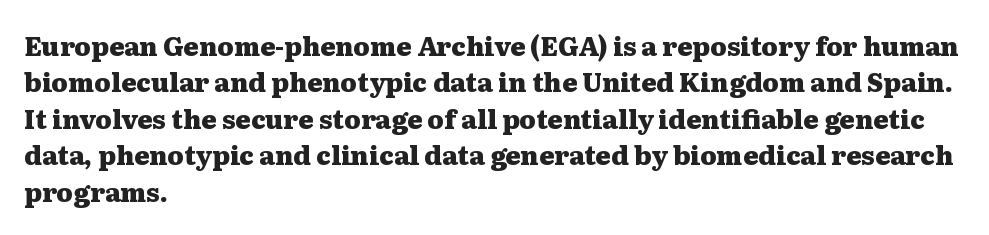
Q: Is the text bold? A: Yes.
Q: Is the text italic (slanted)? A: No, it is upright.
Q: Is the text underlined? A: No.
Q: How is the paragraph aligned? A: Left-aligned.
Q: Is the spacing between letters normal or unusually wide? A: Normal.
Q: Is the spacing between lines tight, normal or loose? A: Normal.
